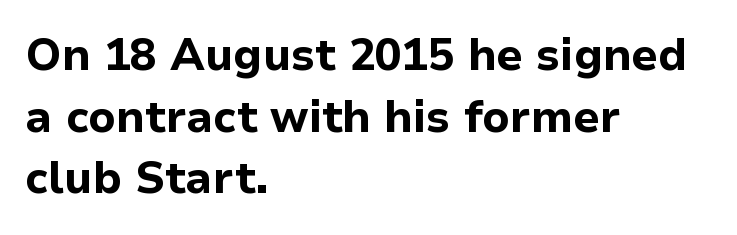
The image shows 44 px bold sans-serif type, upright; set left-aligned, normal line spacing (1.4x), normal letter spacing, not underlined; low stroke contrast and a medium x-height.
